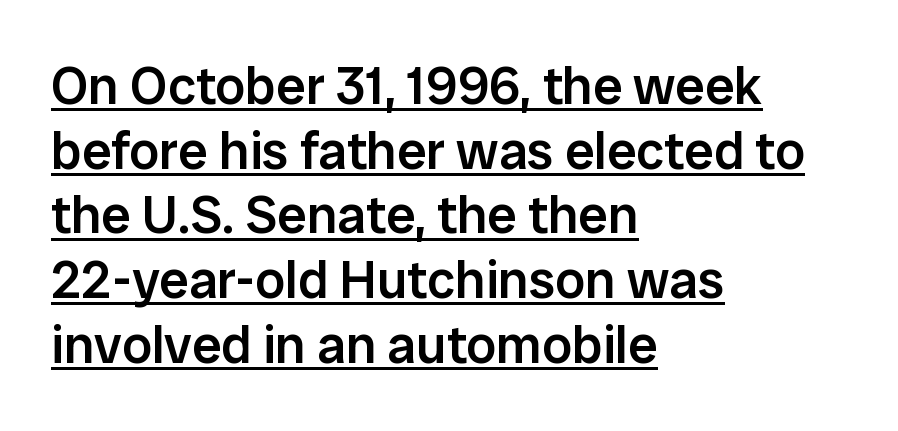
Q: Is the text bold? A: Semi-bold.
Q: Is the text italic (slanted)? A: No, it is upright.
Q: Is the typeface a serif or a sans-serif typeface? A: Sans-serif.
Q: Is the text underlined? A: Yes.
Q: How is the paragraph aligned? A: Left-aligned.
Q: Is the spacing between letters normal or unusually wide? A: Normal.
Q: Width (condensed, normal, or wide)? A: Normal.
Q: Stroke contrast? A: Low.
Q: x-height? A: Medium.
Q: Monospaced? A: No.
